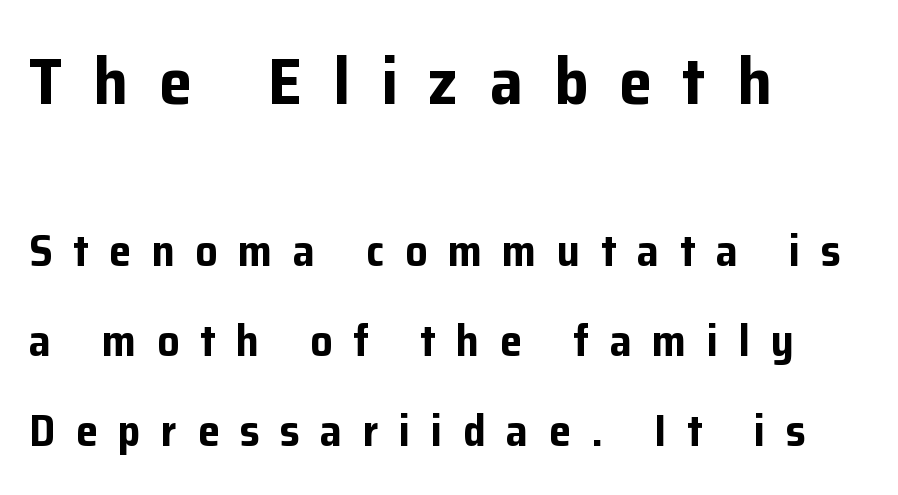
The image shows 66 px bold sans-serif type, upright; set left-aligned, loose line spacing (2.04x), unusually wide letter spacing (+0.47 em), not underlined; the first (top) block is 1.5x larger; low stroke contrast and a medium x-height.
